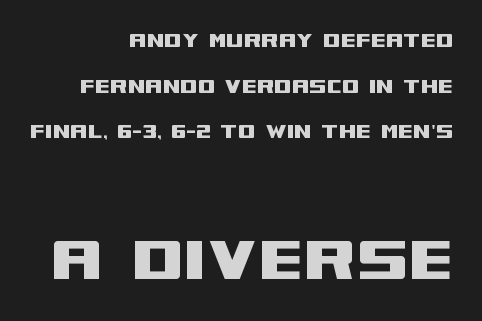
The image shows 75 px wide sans-serif type, upright; set right-aligned, line spacing 1.83x, normal letter spacing, not underlined; the second (bottom) block is 3.0x larger; medium stroke contrast and a large x-height.
